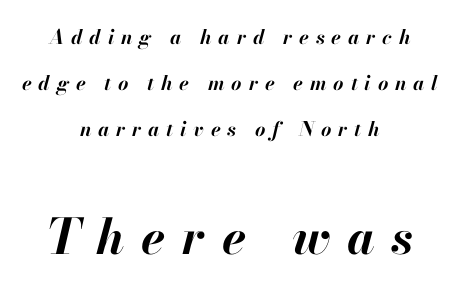
The lines are spread far apart with generous leading. This sample has the flowing, uneven cadence of proportional lettering. Each glyph is drawn with heavy, bold strokes. Two sizes are in play, and the larger belongs to the second block. The rag falls on both sides of this text block equally.
